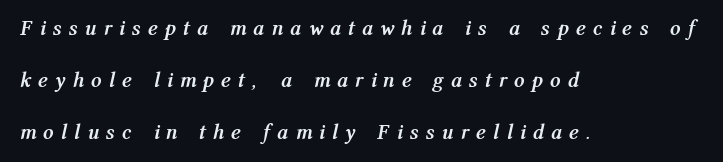
The image shows 21 px bold type, italic (leaning right); set left-aligned, loose line spacing (2.47x), unusually wide letter spacing (+0.44 em), not underlined.
